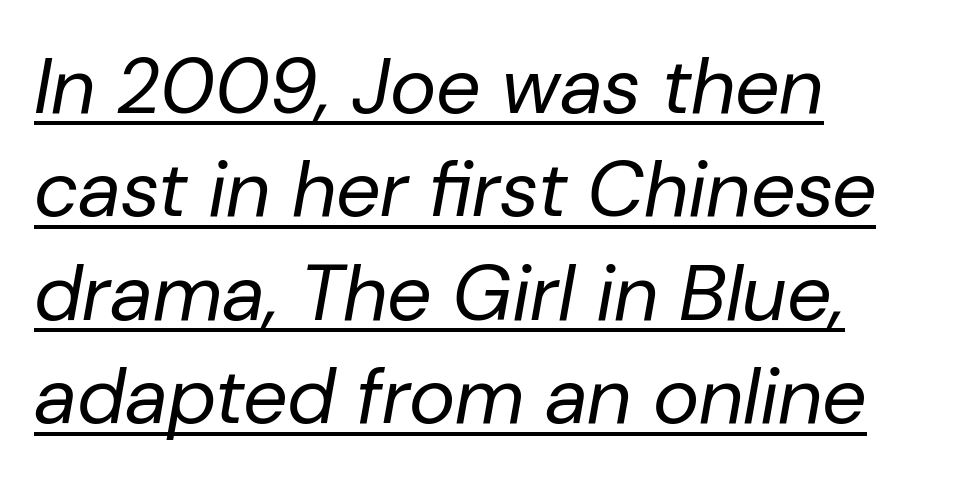
Visually the block forms a straight wall on the left and a jagged coastline on the right. If you measured baseline to baseline, you'd find a middling distance. Honestly, the letter spacing is just normal — you wouldn't notice it. The face used here is proportionally spaced, like ordinary book or web type. The glyphs look as if they've been sheared to an angle.
